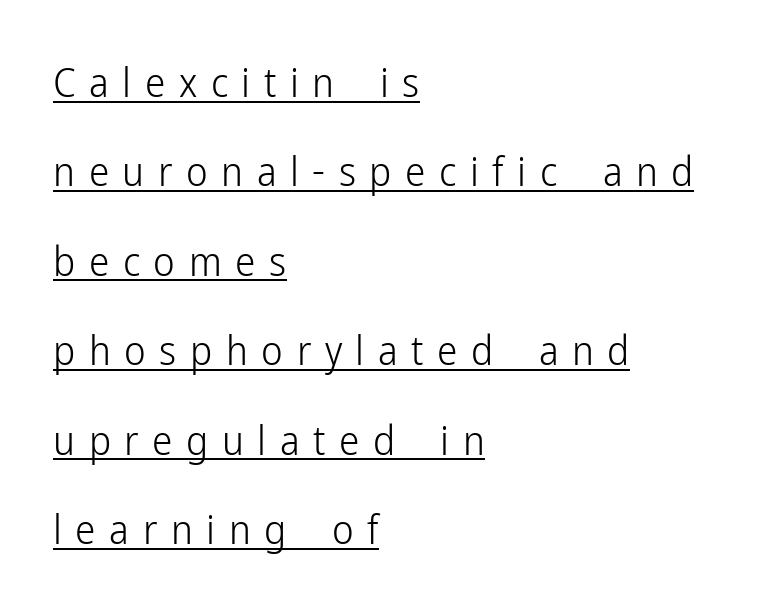
The image shows 41 px light, condensed sans-serif type, upright; set left-aligned, loose line spacing (2.18x), unusually wide letter spacing (+0.33 em), underlined; low stroke contrast and a medium x-height.
